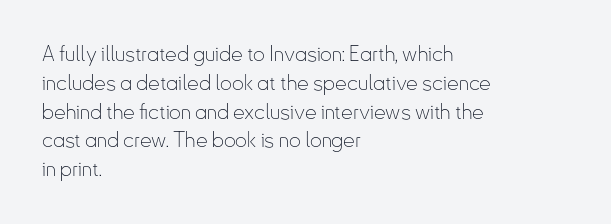
{"italic": "no", "bold": "no", "underline": "no", "align": "left", "line_spacing": "normal", "line_spacing_ratio": 1.37, "letter_spacing": "normal", "letter_spacing_em": 0.0, "glyph_px": 21}
